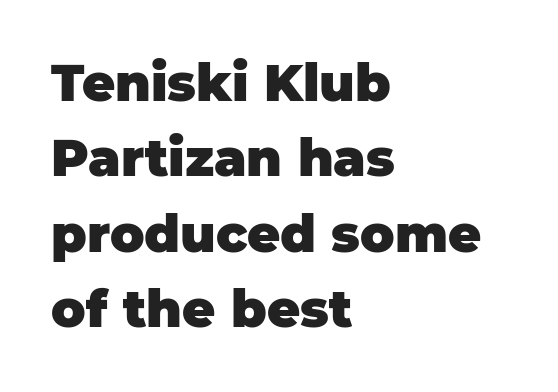
The image shows 51 px heavy sans-serif type, upright; set left-aligned, normal line spacing (1.48x), normal letter spacing, not underlined; low stroke contrast and a large x-height.
